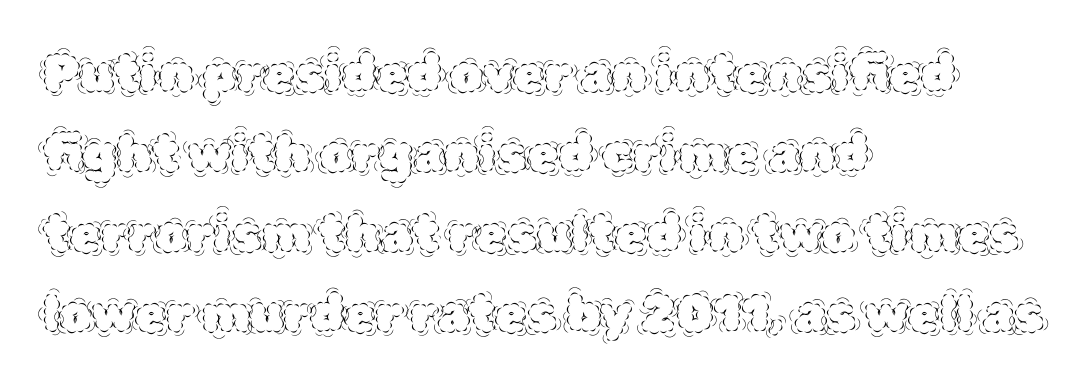
Q: Is the text bold? A: No.
Q: Is the text italic (slanted)? A: No, it is upright.
Q: Is the text underlined? A: No.
Q: How is the paragraph aligned? A: Left-aligned.
Q: Is the spacing between letters normal or unusually wide? A: Normal.
Q: Is the spacing between lines tight, normal or loose? A: Normal.
Q: Width (condensed, normal, or wide)? A: Normal.
Q: x-height? A: Large.
Q: Monospaced? A: No.
